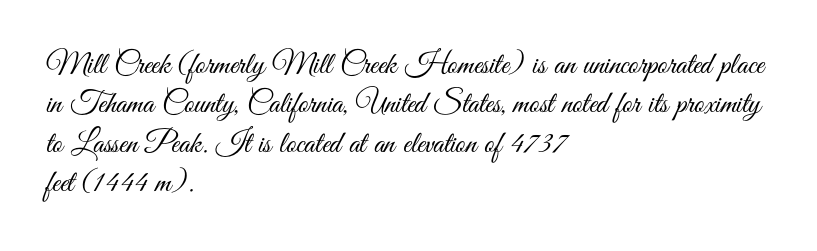
{"serif": "no", "bold": "no", "weight": "light", "width": "condensed", "stroke_contrast": "medium", "x_height": "small", "monospaced": "no", "underline": "no", "align": "left", "line_spacing": "normal", "line_spacing_ratio": 1.27, "letter_spacing": "normal", "letter_spacing_em": 0.0, "glyph_px": 31}
